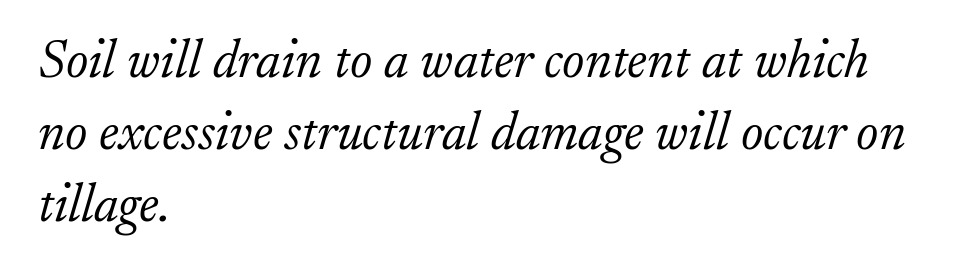
{"serif": "yes", "italic": "yes", "lean": "right", "slant_degrees": 17, "bold": "no", "weight": "light", "width": "normal", "stroke_contrast": "low", "x_height": "small", "monospaced": "no", "underline": "no", "align": "left", "line_spacing": "normal", "line_spacing_ratio": 1.36, "letter_spacing": "normal", "letter_spacing_em": 0.0, "glyph_px": 53}
